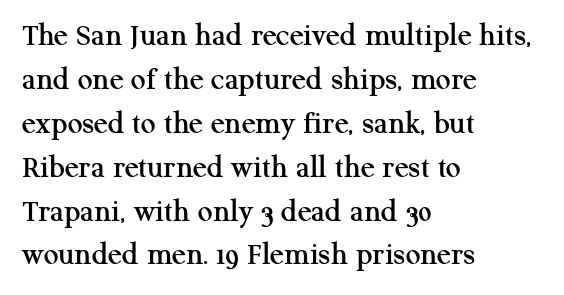
The image shows 33 px serif type, upright; set left-aligned, normal line spacing (1.33x), normal letter spacing, not underlined; medium stroke contrast and a medium x-height.
